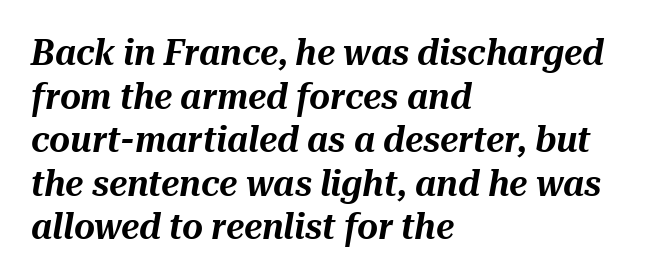
Q: Is the text italic (slanted)? A: Yes, it leans right by about 10 degrees.
Q: Is the text underlined? A: No.
Q: How is the paragraph aligned? A: Left-aligned.
Q: Is the spacing between letters normal or unusually wide? A: Normal.
Q: Width (condensed, normal, or wide)? A: Normal.
Q: Stroke contrast? A: Medium.
Q: x-height? A: Medium.
Q: Monospaced? A: No.
